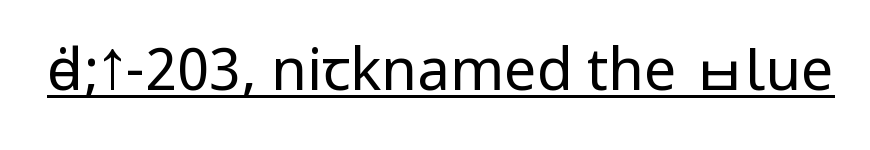
{"serif": "no", "italic": "no", "bold": "no", "weight": "regular", "width": "condensed", "stroke_contrast": "low", "underline": "yes", "letter_spacing": "normal", "letter_spacing_em": 0.0, "glyph_px": 58}
